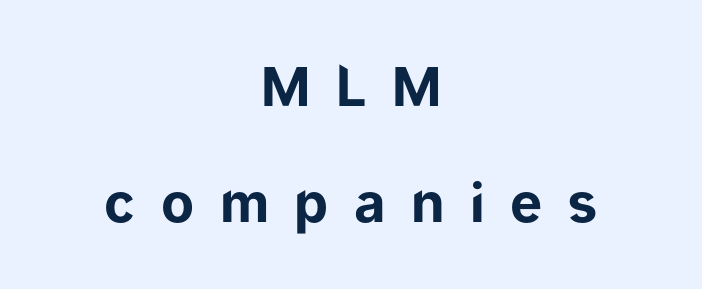
Q: Is the text bold? A: Yes.
Q: Is the text italic (slanted)? A: No, it is upright.
Q: Is the typeface a serif or a sans-serif typeface? A: Sans-serif.
Q: Is the text underlined? A: No.
Q: How is the paragraph aligned? A: Centered.
Q: Is the spacing between letters normal or unusually wide? A: Unusually wide.
Q: Is the spacing between lines tight, normal or loose? A: Loose.
Q: Width (condensed, normal, or wide)? A: Normal.
Q: Stroke contrast? A: Low.
Q: x-height? A: Medium.
Q: Monospaced? A: No.
